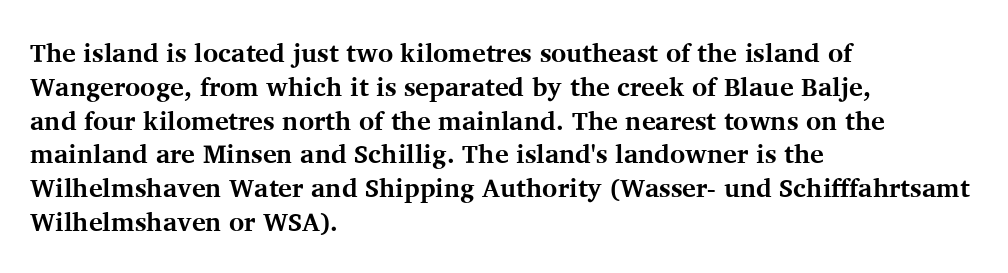
Q: Is the text bold? A: Yes.
Q: Is the text italic (slanted)? A: No, it is upright.
Q: Is the text underlined? A: No.
Q: How is the paragraph aligned? A: Left-aligned.
Q: Is the spacing between letters normal or unusually wide? A: Normal.
Q: Is the spacing between lines tight, normal or loose? A: Normal.
